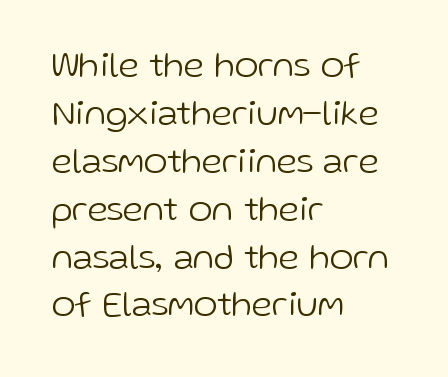
These lines stack with their left ends in a neat column. Normally led — the rows are evenly, conventionally spaced. Nope, not italic — everything's standing straight. Stems and bowls with no extra thickness — not bold.
